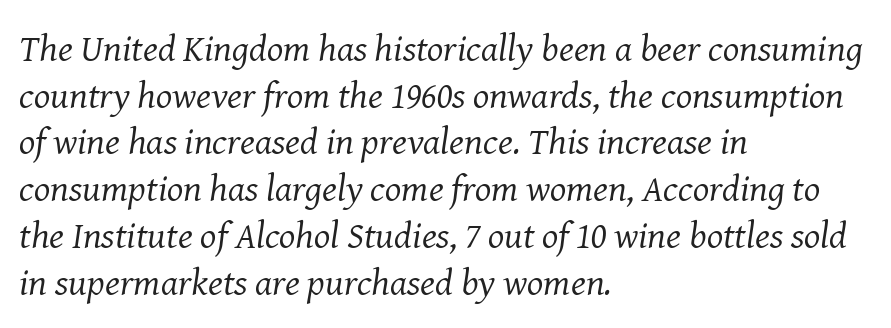
The axis of the letterforms is tilted away from vertical. This rendering employs a face with finishing strokes, i.e., a serif. What stands out about the letter spacing? Nothing — it is the standard amount. Proportional: the letters do not fall into vertical columns.
